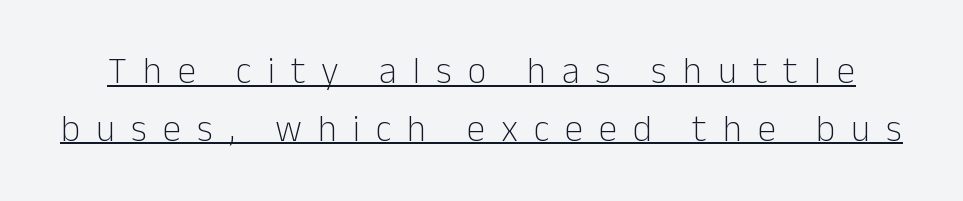
Q: Is the text bold? A: No.
Q: Is the text italic (slanted)? A: No, it is upright.
Q: Is the typeface a serif or a sans-serif typeface? A: Sans-serif.
Q: Is the text underlined? A: Yes.
Q: Is the spacing between letters normal or unusually wide? A: Unusually wide.
Q: Is the spacing between lines tight, normal or loose? A: Normal.
Q: Width (condensed, normal, or wide)? A: Normal.
Q: Stroke contrast? A: Low.
Q: x-height? A: Medium.
Q: Monospaced? A: No.
